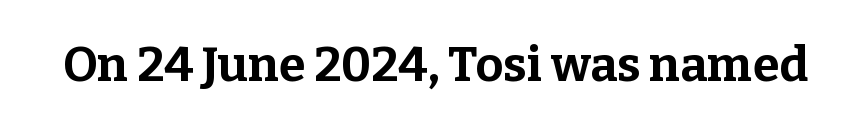
The image shows 48 px bold serif type, upright; set normal letter spacing, not underlined; low stroke contrast and a medium x-height.
